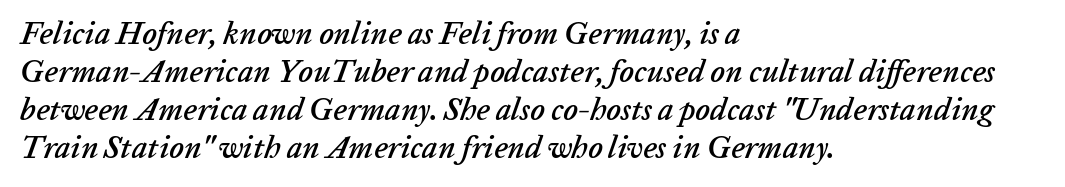
The rendering uses natural spacing where letterforms have individual widths. There is no visible air inserted between adjacent glyphs. The zone under the glyphs is completely vacant. Every character sits at an angle, as italics do. Teacher's note: observe the even left margin — that is flush-left alignment.
